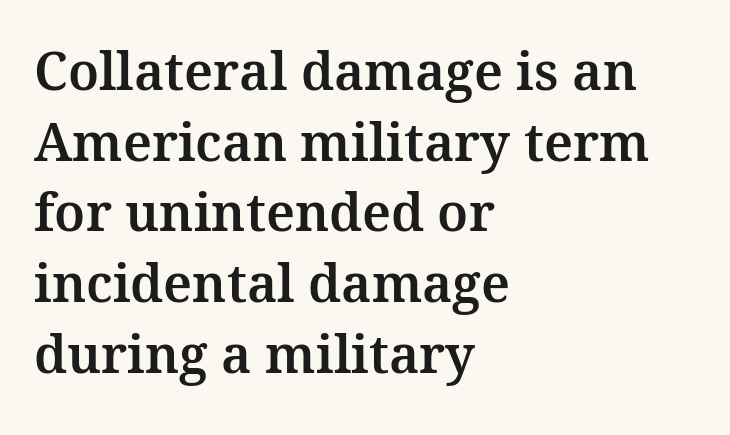
The image shows 52 px serif type, upright; set left-aligned, normal line spacing (1.36x), normal letter spacing, not underlined; medium stroke contrast and a medium x-height.
